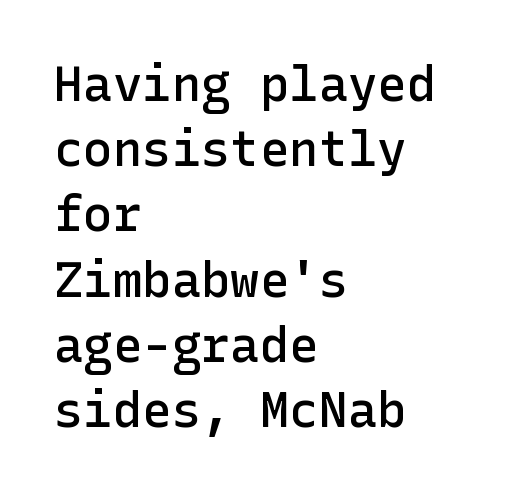
Q: Is the text bold? A: Semi-bold.
Q: Is the text italic (slanted)? A: No, it is upright.
Q: Is the typeface a serif or a sans-serif typeface? A: Sans-serif.
Q: Is the text underlined? A: No.
Q: How is the paragraph aligned? A: Left-aligned.
Q: Is the spacing between letters normal or unusually wide? A: Normal.
Q: Is the spacing between lines tight, normal or loose? A: Normal.
Q: Width (condensed, normal, or wide)? A: Normal.
Q: Stroke contrast? A: Low.
Q: x-height? A: Medium.
